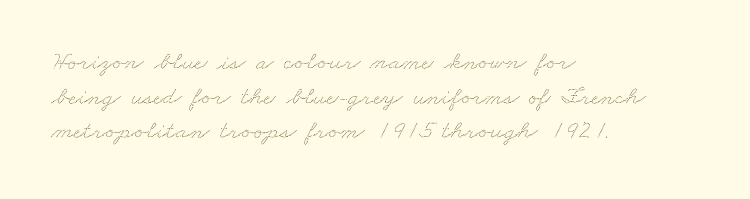
Q: Is the text underlined? A: No.
Q: How is the paragraph aligned? A: Left-aligned.
Q: Is the spacing between letters normal or unusually wide? A: Normal.
Q: Is the spacing between lines tight, normal or loose? A: Normal.
